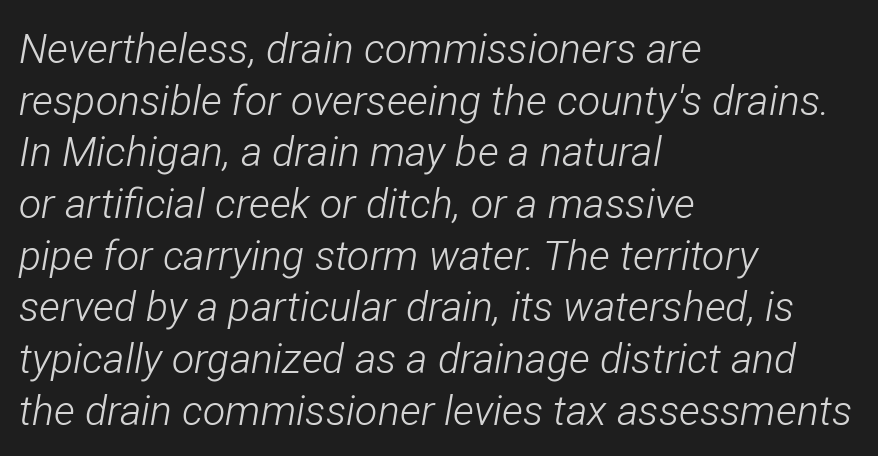
Q: Is the text bold? A: No.
Q: Is the text italic (slanted)? A: Yes, it leans right by about 12 degrees.
Q: Is the text underlined? A: No.
Q: How is the paragraph aligned? A: Left-aligned.
Q: Is the spacing between letters normal or unusually wide? A: Normal.
Q: Is the spacing between lines tight, normal or loose? A: Normal.
Q: Width (condensed, normal, or wide)? A: Condensed.
Q: Stroke contrast? A: Low.
Q: x-height? A: Medium.
Q: Monospaced? A: No.
